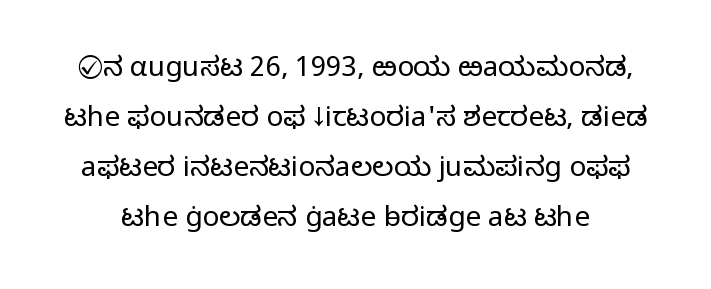
{"serif": "no", "italic": "no", "bold": "no", "weight": "light", "width": "normal", "stroke_contrast": "low", "x_height": "medium", "monospaced": "no", "underline": "no", "line_spacing_ratio": 1.79, "letter_spacing": "normal", "letter_spacing_em": 0.0, "glyph_px": 28}
